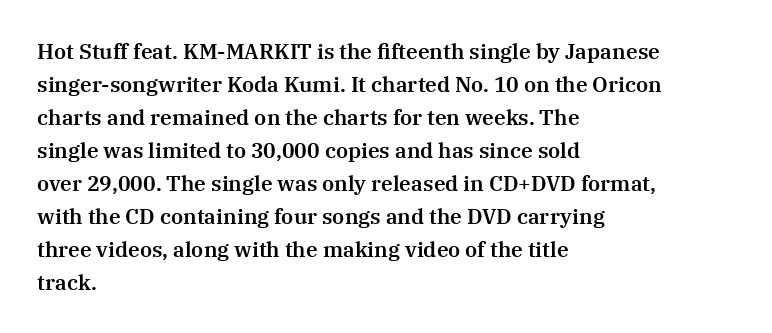
The image shows 21 px text type, upright; set left-aligned, normal line spacing (1.57x), normal letter spacing, not underlined.
